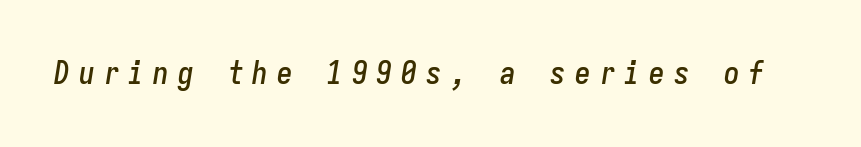
{"italic": "yes", "lean": "right", "slant_degrees": 9, "width": "condensed", "stroke_contrast": "low", "x_height": "medium", "monospaced": "yes", "underline": "no", "letter_spacing": "wide", "letter_spacing_em": 0.3, "glyph_px": 31}
